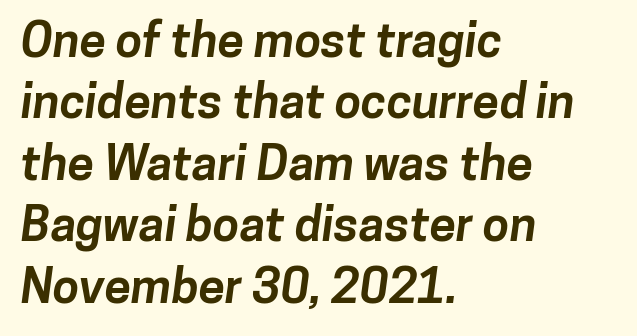
Layout note: lines flush left. These lines are rendered in a variable-pitch font. Honestly, there is no underline to notice here at all. In terms of leading, this rendering sits right in the middle.
